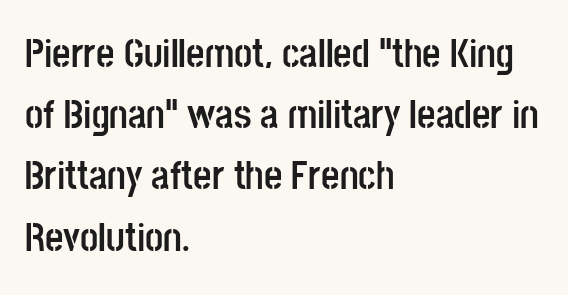
Notice how descenders clear the ascenders below comfortably — that's standard leading. Teacher's note: observe the even left margin — that is flush-left alignment. Look at the tracking — it's just the regular setting, nothing added. This is heavy type, rendered in bold. Each row of text sits above clean, open space.
